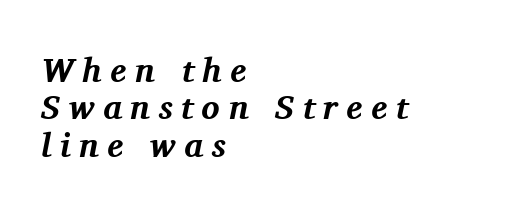
{"serif": "yes", "italic": "yes", "lean": "right", "slant_degrees": 11, "bold": "yes", "weight": "bold", "width": "normal", "stroke_contrast": "medium", "x_height": "medium", "monospaced": "no", "underline": "no", "align": "left", "line_spacing": "tight", "line_spacing_ratio": 1.1, "letter_spacing": "wide", "letter_spacing_em": 0.25, "glyph_px": 34}
